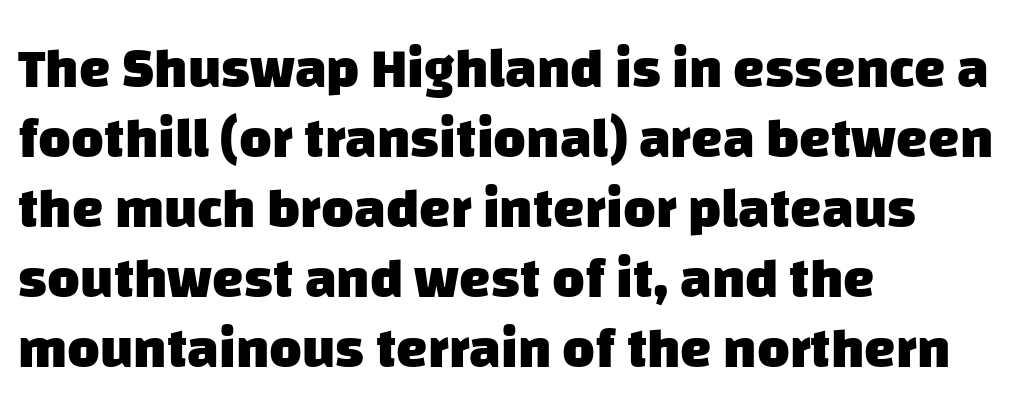
The glyphs in this specimen are sans serif. Vertically, the passage feels balanced, rows spaced as you'd expect. The rendering uses a bold face; every stroke is thick and dark. Anything drawn beneath the words? Only blank space. Casual observation: everything's shoved over to the left.
